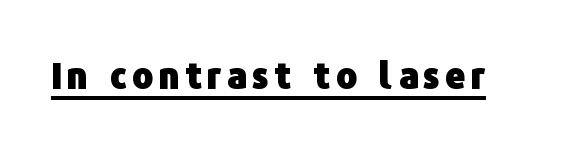
{"serif": "no", "italic": "no", "bold": "yes", "weight": "heavy", "width": "normal", "stroke_contrast": "low", "x_height": "medium", "monospaced": "no", "underline": "yes", "glyph_px": 35}
